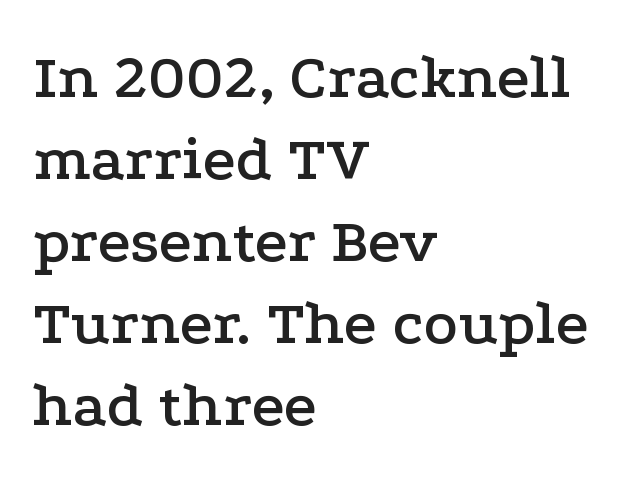
I'd call this a serif setting — the letters wear small feet. Each row of text sits above clean, open space. A typesetter would call this proportional, since set widths differ per character. Does extra space separate the letters? No, they use regular spacing. Vertical spacing — default.
